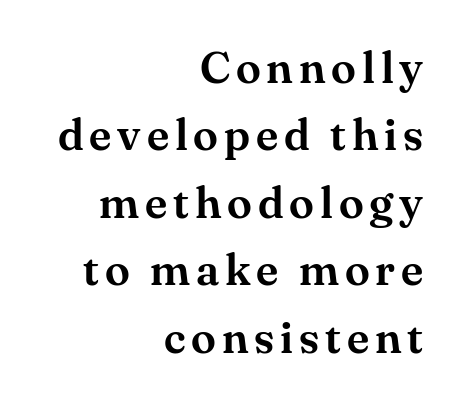
Q: Is the text italic (slanted)? A: No, it is upright.
Q: Is the typeface a serif or a sans-serif typeface? A: Serif.
Q: Is the text underlined? A: No.
Q: How is the paragraph aligned? A: Right-aligned.
Q: Is the spacing between lines tight, normal or loose? A: Normal.
Q: Width (condensed, normal, or wide)? A: Normal.
Q: Stroke contrast? A: Medium.
Q: x-height? A: Small.
Q: Monospaced? A: No.
